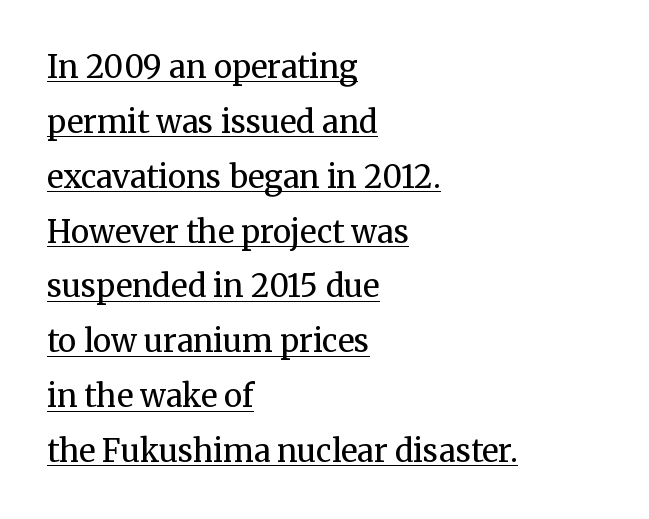
Q: Is the text bold? A: No.
Q: Is the text italic (slanted)? A: No, it is upright.
Q: Is the typeface a serif or a sans-serif typeface? A: Serif.
Q: Is the text underlined? A: Yes.
Q: How is the paragraph aligned? A: Left-aligned.
Q: Is the spacing between letters normal or unusually wide? A: Normal.
Q: Width (condensed, normal, or wide)? A: Normal.
Q: Stroke contrast? A: Medium.
Q: x-height? A: Medium.
Q: Monospaced? A: No.
